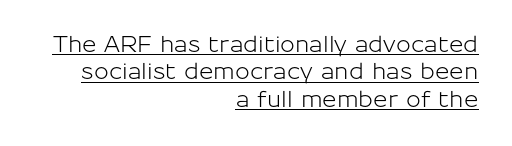
The image shows 22 px text type, upright; set right-aligned, line spacing 1.24x, normal letter spacing, underlined.
